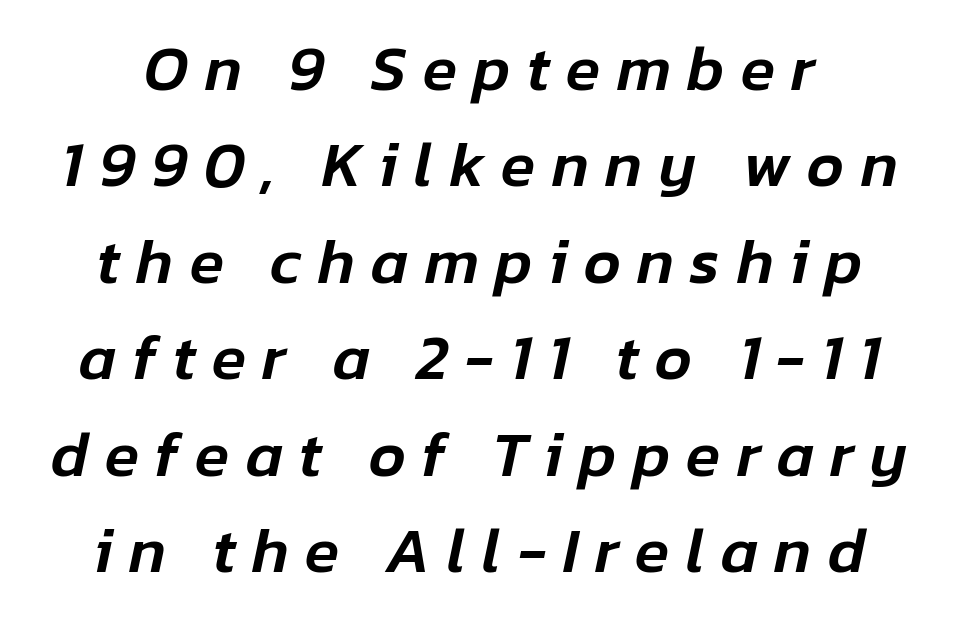
Q: Is the text italic (slanted)? A: Yes, it leans right by about 12 degrees.
Q: Is the text underlined? A: No.
Q: How is the paragraph aligned? A: Centered.
Q: Is the spacing between letters normal or unusually wide? A: Unusually wide.
Q: Is the spacing between lines tight, normal or loose? A: Normal.
Q: Width (condensed, normal, or wide)? A: Normal.
Q: Stroke contrast? A: Low.
Q: x-height? A: Medium.
Q: Monospaced? A: No.
